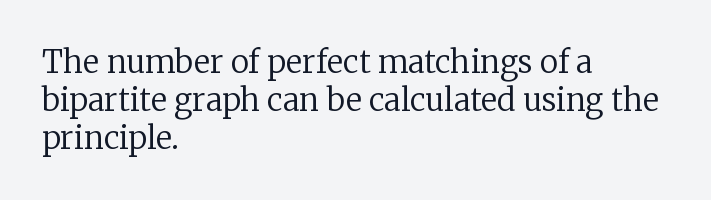
Q: Is the text bold? A: No.
Q: Is the text italic (slanted)? A: No, it is upright.
Q: Is the typeface a serif or a sans-serif typeface? A: Serif.
Q: Is the text underlined? A: No.
Q: How is the paragraph aligned? A: Left-aligned.
Q: Is the spacing between letters normal or unusually wide? A: Normal.
Q: Width (condensed, normal, or wide)? A: Normal.
Q: Stroke contrast? A: Low.
Q: x-height? A: Medium.
Q: Monospaced? A: No.
